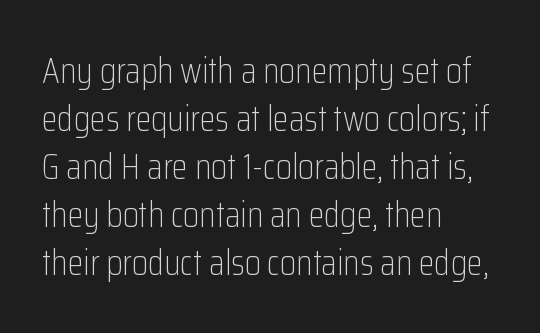
Type style note: lacks serifs. The rendering uses natural spacing where letterforms have individual widths. Rows of type keep a routine distance in the vertical direction. The strip under each line holds only bare page. The weight tops out at a normal text grade.
